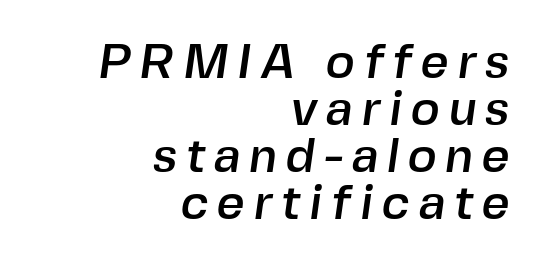
The text was rendered using a sans face with plain stroke endings. Plain, unruled lines of type. Interline gaps are noticeably narrow in this sample. In CSS terms this would be text-align: right. Here the designer chose a conventional face with non-uniform glyph widths.
